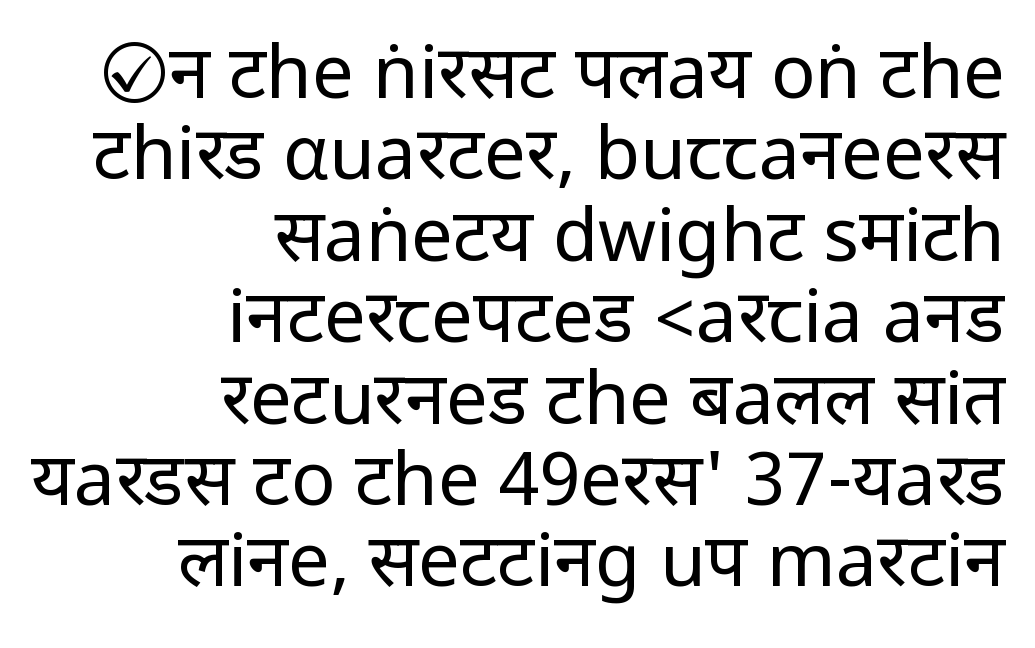
A flush-right, rag-left setting is used for this passage. The letters stand upright; this is a roman face. A typesetter would call this zero additional tracking. A typesetter would call this leading minimal, almost set solid.
